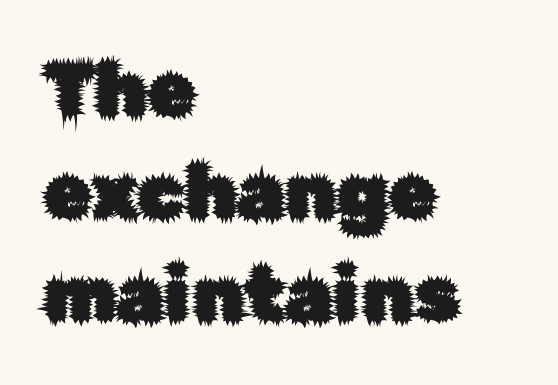
{"serif": "no", "italic": "no", "width": "normal", "stroke_contrast": "low", "x_height": "medium", "monospaced": "no", "underline": "no", "align": "left", "line_spacing": "normal", "line_spacing_ratio": 1.33, "letter_spacing": "normal", "letter_spacing_em": 0.0, "glyph_px": 77}
